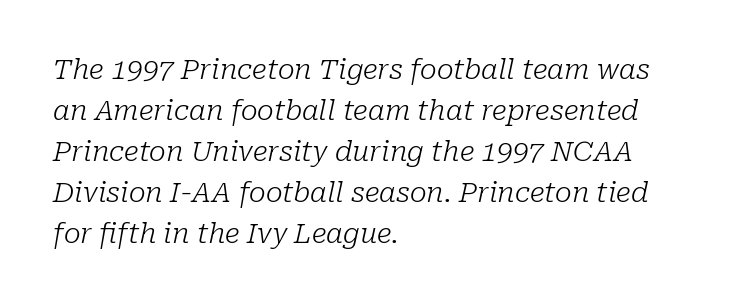
The image shows 28 px light serif type, italic (leaning right); set left-aligned, normal line spacing (1.46x), normal letter spacing, not underlined; low stroke contrast and a medium x-height.
